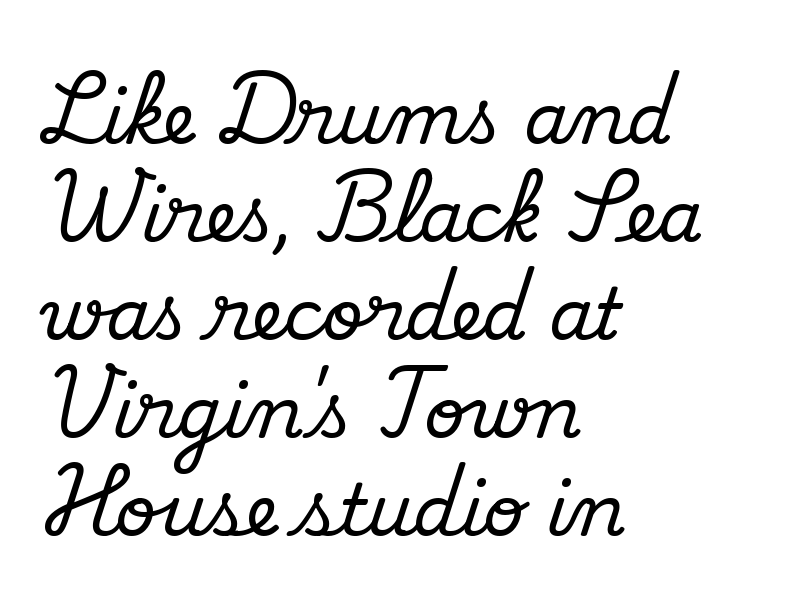
{"serif": "yes", "width": "normal", "stroke_contrast": "medium", "x_height": "small", "monospaced": "no", "underline": "no", "align": "left", "line_spacing": "normal", "line_spacing_ratio": 1.38, "letter_spacing": "normal", "letter_spacing_em": 0.0, "glyph_px": 71}
